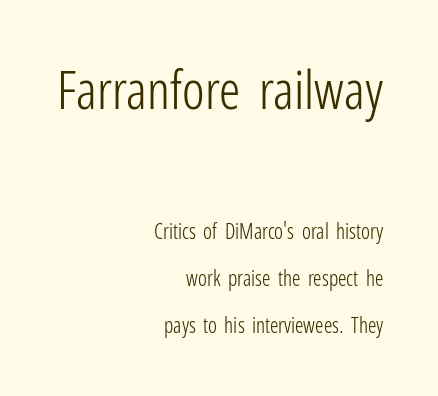
Typographically, this falls in the sans-serif category. These lines are rendered in a variable-pitch font. Decoration check: the copy has no underline. The designer dialed line spacing up above the default. The initial chunk of copy outweighs the following chunk in type size.
